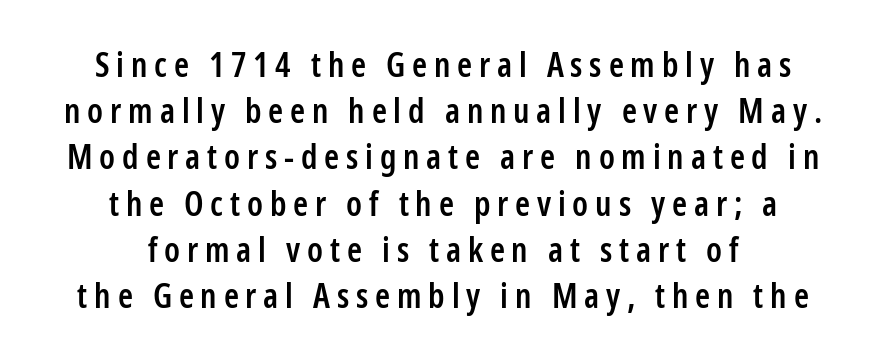
Q: Is the text bold? A: Semi-bold.
Q: Is the text italic (slanted)? A: No, it is upright.
Q: Is the typeface a serif or a sans-serif typeface? A: Sans-serif.
Q: Is the text underlined? A: No.
Q: How is the paragraph aligned? A: Centered.
Q: Is the spacing between letters normal or unusually wide? A: Unusually wide.
Q: Is the spacing between lines tight, normal or loose? A: Normal.
Q: Width (condensed, normal, or wide)? A: Condensed.
Q: Stroke contrast? A: Low.
Q: x-height? A: Medium.
Q: Monospaced? A: No.
